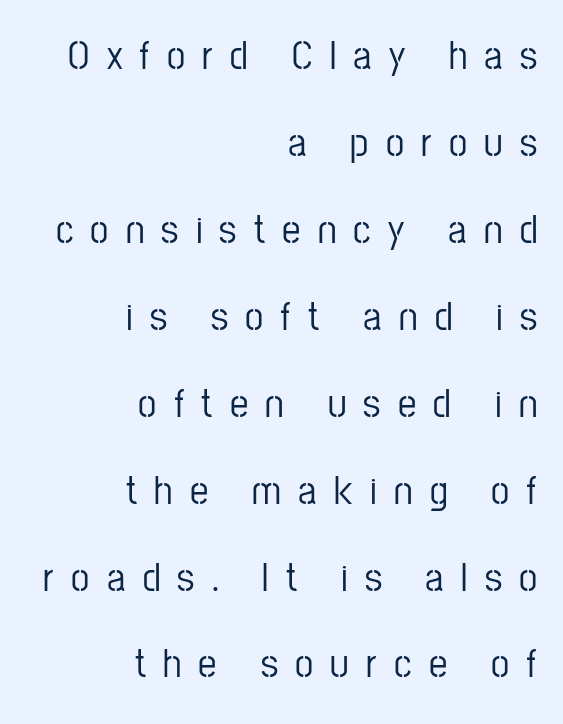
Q: Is the text italic (slanted)? A: No, it is upright.
Q: Is the typeface a serif or a sans-serif typeface? A: Sans-serif.
Q: Is the text underlined? A: No.
Q: How is the paragraph aligned? A: Right-aligned.
Q: Is the spacing between letters normal or unusually wide? A: Unusually wide.
Q: Is the spacing between lines tight, normal or loose? A: Loose.
Q: Width (condensed, normal, or wide)? A: Condensed.
Q: Stroke contrast? A: Low.
Q: x-height? A: Medium.
Q: Monospaced? A: No.
